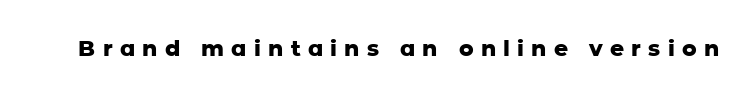
The image shows 22 px bold type, upright; set unusually wide letter spacing (+0.33 em), not underlined.
